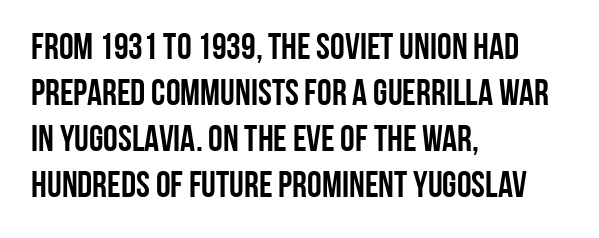
Q: Is the text italic (slanted)? A: No, it is upright.
Q: Is the typeface a serif or a sans-serif typeface? A: Sans-serif.
Q: Is the text underlined? A: No.
Q: How is the paragraph aligned? A: Left-aligned.
Q: Is the spacing between letters normal or unusually wide? A: Normal.
Q: Width (condensed, normal, or wide)? A: Condensed.
Q: Stroke contrast? A: Low.
Q: x-height? A: Large.
Q: Monospaced? A: No.
